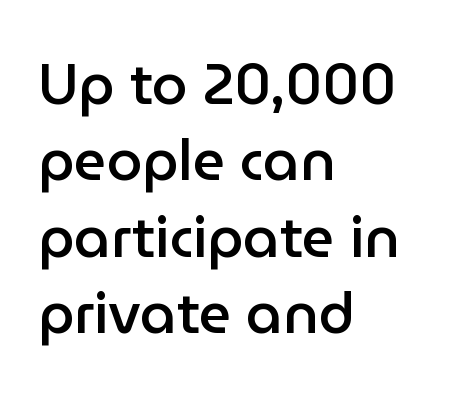
{"serif": "no", "italic": "no", "bold": "semi", "weight": "semibold", "width": "normal", "stroke_contrast": "low", "x_height": "medium", "monospaced": "no", "underline": "no", "align": "left", "line_spacing": "normal", "line_spacing_ratio": 1.34, "letter_spacing": "normal", "letter_spacing_em": 0.0, "glyph_px": 57}
